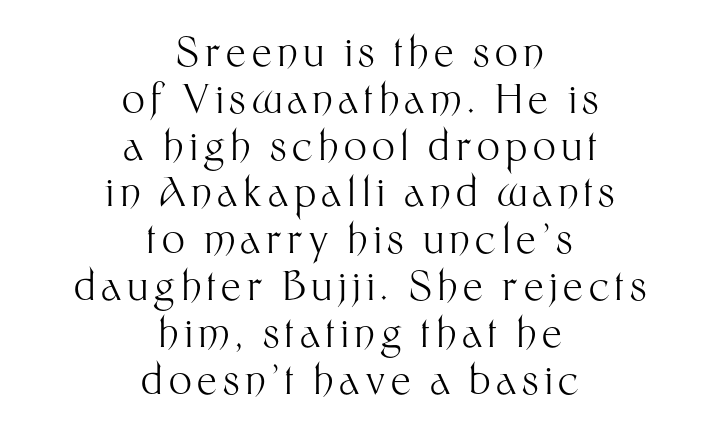
The image shows 40 px light sans-serif type, upright; set centered, line spacing 1.17x, not underlined; medium stroke contrast and a medium x-height.
